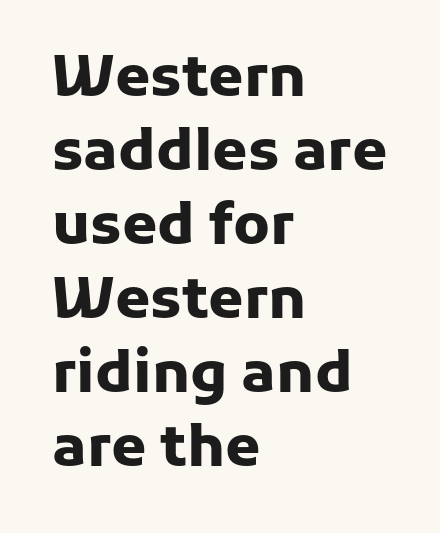
Q: Is the text bold? A: Yes.
Q: Is the text italic (slanted)? A: No, it is upright.
Q: Is the typeface a serif or a sans-serif typeface? A: Sans-serif.
Q: Is the text underlined? A: No.
Q: How is the paragraph aligned? A: Left-aligned.
Q: Is the spacing between letters normal or unusually wide? A: Normal.
Q: Is the spacing between lines tight, normal or loose? A: Normal.
Q: Width (condensed, normal, or wide)? A: Normal.
Q: Stroke contrast? A: Low.
Q: x-height? A: Medium.
Q: Monospaced? A: No.
